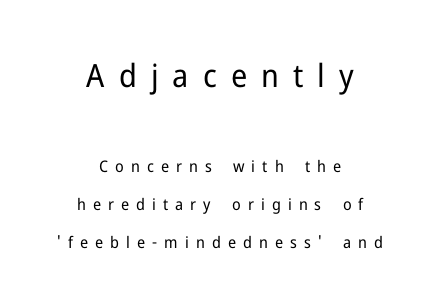
These lines are rendered in a variable-pitch font. Tracking value appears strongly positive — letters spread wide. The lettering stays uniformly vertical, giving the passage a roman look. Summary of weight: not heavy and not bold. If you measured baseline to baseline, you'd find a long distance. Typographically, this falls in the sans-serif category.
